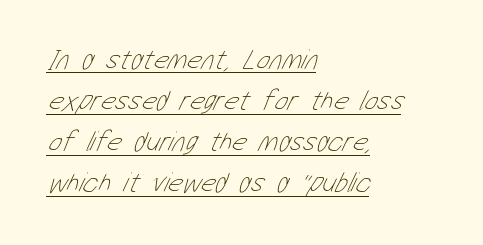
Q: Is the text bold? A: No.
Q: Is the text underlined? A: Yes.
Q: How is the paragraph aligned? A: Left-aligned.
Q: Is the spacing between letters normal or unusually wide? A: Normal.
Q: Is the spacing between lines tight, normal or loose? A: Normal.
Q: Width (condensed, normal, or wide)? A: Condensed.
Q: Stroke contrast? A: Low.
Q: x-height? A: Medium.
Q: Monospaced? A: No.
